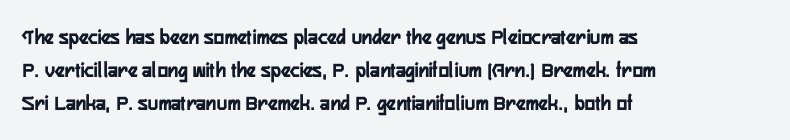
The image shows 22 px text type, upright; set left-aligned, normal line spacing (1.49x), normal letter spacing, not underlined.
